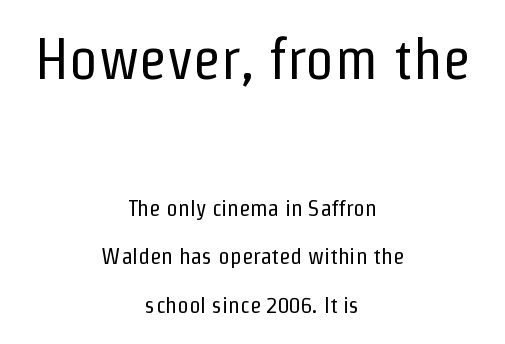
The image shows 58 px regular-weight, condensed sans-serif type, upright; set centered, loose line spacing (2.11x), normal letter spacing, not underlined; the first (top) block is 2.52x larger; low stroke contrast and a medium x-height.
